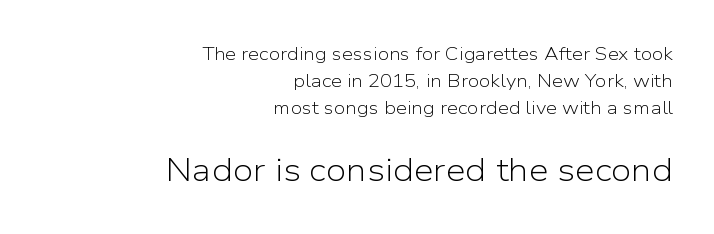
The image shows 32 px light sans-serif type, upright; set right-aligned, normal line spacing (1.5x), normal letter spacing, not underlined; the second (bottom) block is 1.78x larger; low stroke contrast and a medium x-height.
